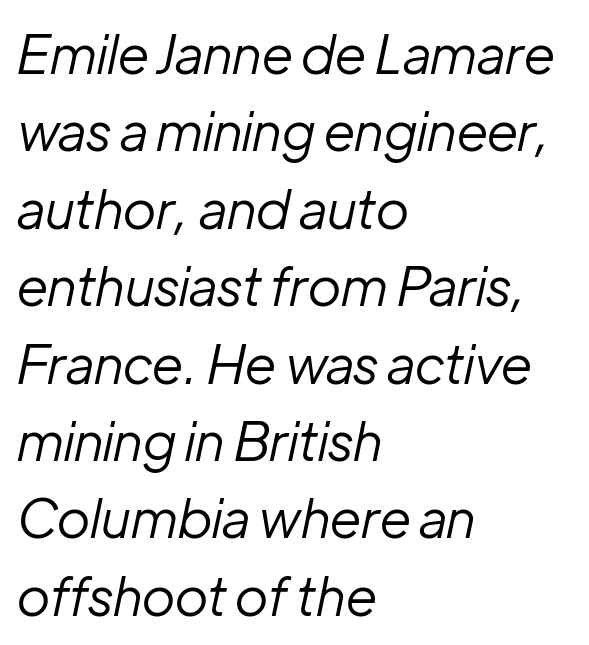
Stem width sits at or under what a default text font uses. The area under the type is left untouched. The vertical gap from one line to the next is medium. Default kerning and tracking; the words read as compact shapes.
